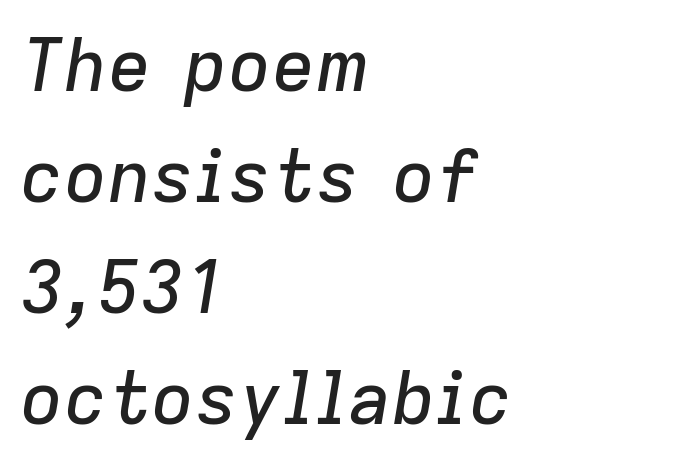
The rendering uses natural spacing where letterforms have individual widths. The strip under each line holds only bare page. Horizontally, the lines are justified to the leading edge only. Look at the tracking — it's just the regular setting, nothing added. Style check: oblique. The rendering uses a moderate line-height, typical for paragraphs.
